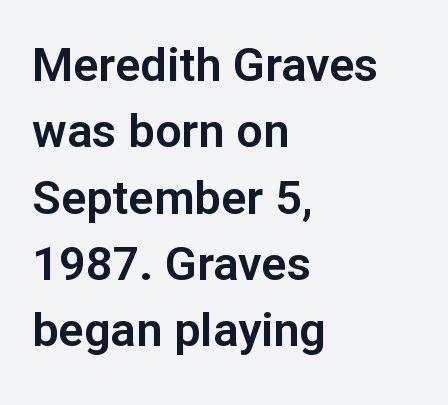
{"serif": "no", "italic": "no", "width": "normal", "stroke_contrast": "low", "x_height": "medium", "monospaced": "no", "underline": "no", "align": "left", "line_spacing": "normal", "line_spacing_ratio": 1.41, "letter_spacing": "normal", "letter_spacing_em": 0.0, "glyph_px": 47}
